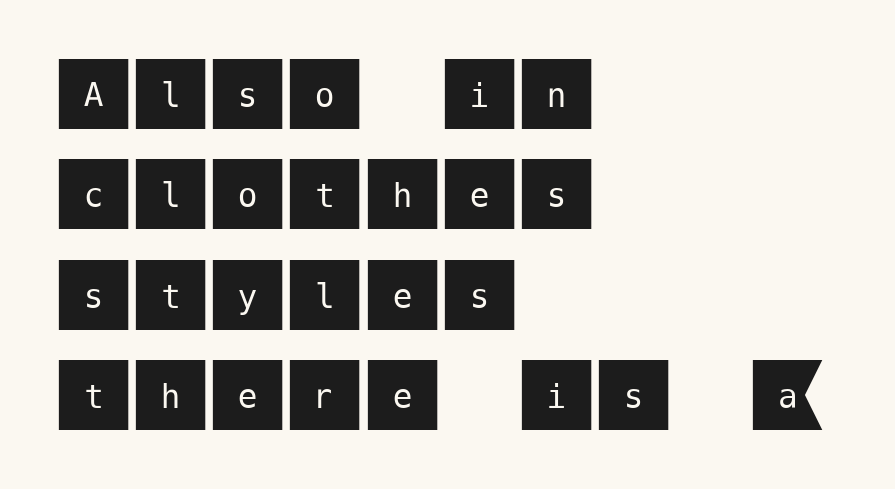
{"serif": "no", "italic": "no", "width": "normal", "stroke_contrast": "medium", "x_height": "large", "underline": "no", "align": "left", "line_spacing": "normal", "line_spacing_ratio": 1.27, "letter_spacing": "normal", "letter_spacing_em": 0.0, "glyph_px": 79}
